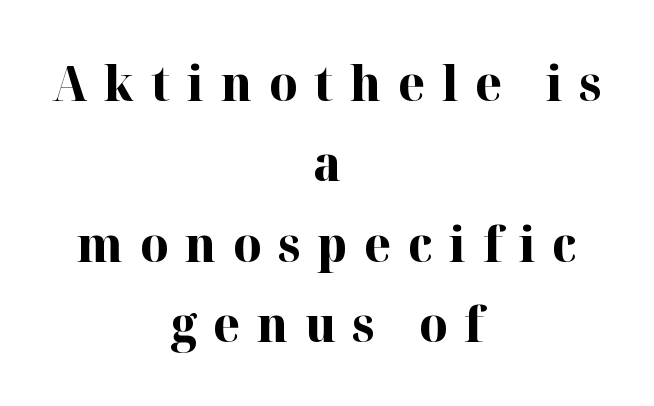
Q: Is the text bold? A: Yes.
Q: Is the text italic (slanted)? A: No, it is upright.
Q: Is the typeface a serif or a sans-serif typeface? A: Serif.
Q: Is the text underlined? A: No.
Q: How is the paragraph aligned? A: Centered.
Q: Is the spacing between letters normal or unusually wide? A: Unusually wide.
Q: Is the spacing between lines tight, normal or loose? A: Normal.
Q: Width (condensed, normal, or wide)? A: Normal.
Q: Stroke contrast? A: High.
Q: x-height? A: Medium.
Q: Monospaced? A: No.
